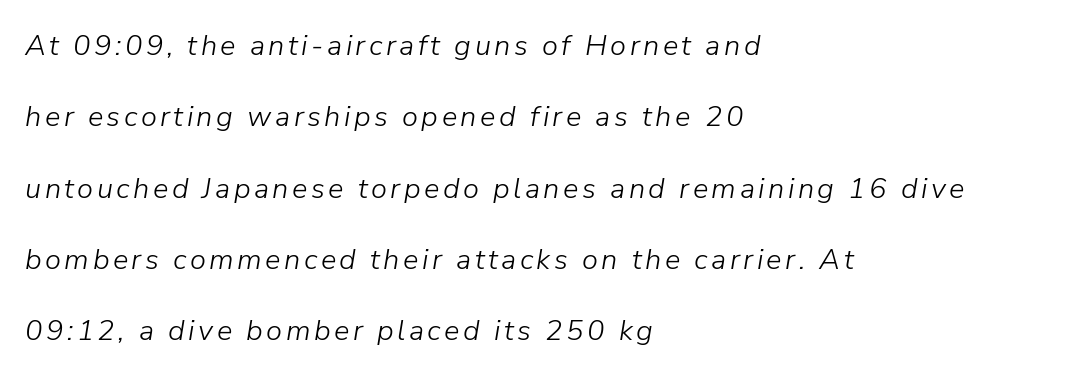
You could not count columns in this text — the font is proportionally spaced. A quiet, ordinary-to-light weight characterises the typeface. Notice how the passage keeps a crisp vertical edge on the left only. Check the space under the baseline: it is left empty.
